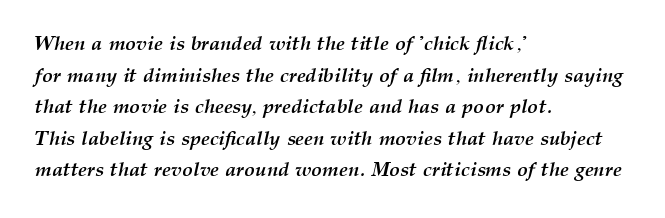
{"italic": "yes", "lean": "right", "slant_degrees": 12, "bold": "yes", "underline": "no", "align": "left", "line_spacing": "normal", "line_spacing_ratio": 1.58, "letter_spacing": "normal", "letter_spacing_em": 0.0, "glyph_px": 20}
